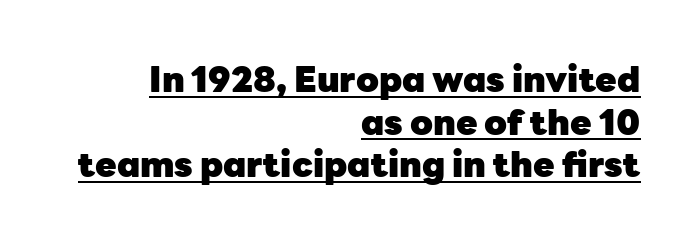
Does the type have serifs? No, each stem ends abruptly. A typographer would call this underscored text. Reading down the block, your eye finds every line finishing at a fixed right position. Spacing verdict: proportional, widths tailored to each character. I'd describe the lettering as bold — thick and assertive.
